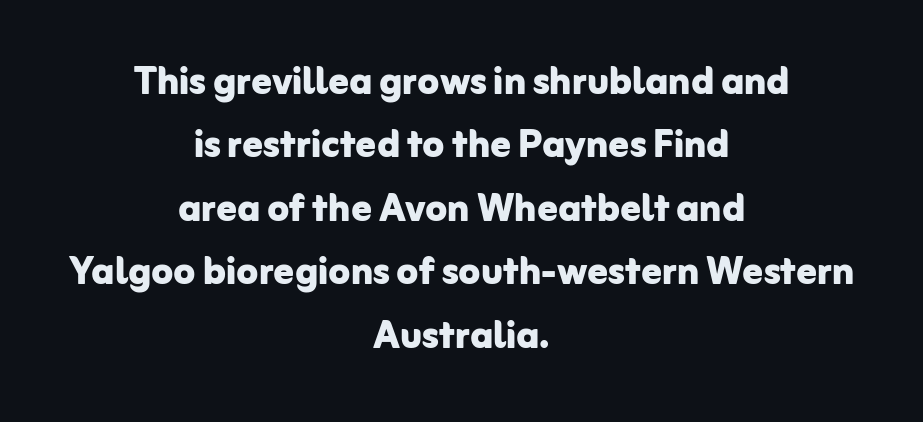
Q: Is the text bold? A: Yes.
Q: Is the text italic (slanted)? A: No, it is upright.
Q: Is the typeface a serif or a sans-serif typeface? A: Sans-serif.
Q: Is the text underlined? A: No.
Q: How is the paragraph aligned? A: Centered.
Q: Is the spacing between letters normal or unusually wide? A: Normal.
Q: Is the spacing between lines tight, normal or loose? A: Normal.
Q: Width (condensed, normal, or wide)? A: Normal.
Q: Stroke contrast? A: Low.
Q: x-height? A: Medium.
Q: Monospaced? A: No.
